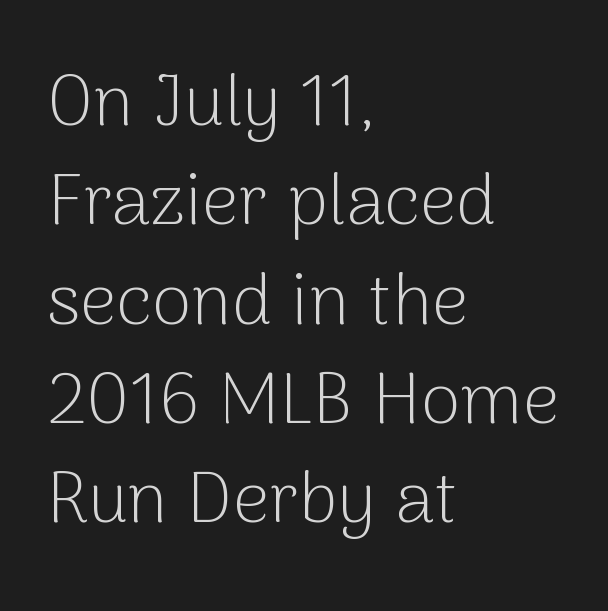
The image shows 72 px light sans-serif type, upright; set left-aligned, normal line spacing (1.38x), normal letter spacing, not underlined; low stroke contrast and a medium x-height.
